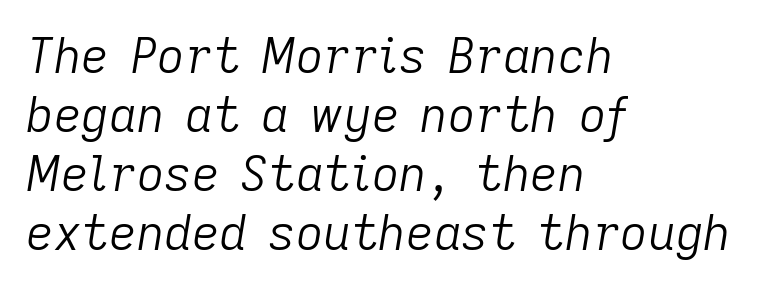
Compared with a centered layout, this one pins lines to the left instead. Glyph-to-glyph distance matches everyday printed text. Stem width sits at or under what a default text font uses. You could not count columns in this text — the font is proportionally spaced. Quick note: underline off. The typography opts for an oblique posture over an upright one.
